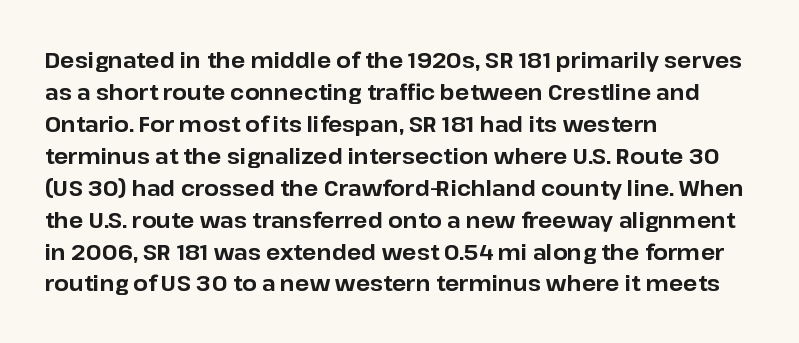
{"italic": "no", "bold": "yes", "underline": "no", "align": "left", "line_spacing": "normal", "line_spacing_ratio": 1.52, "letter_spacing": "normal", "letter_spacing_em": 0.0, "glyph_px": 21}
